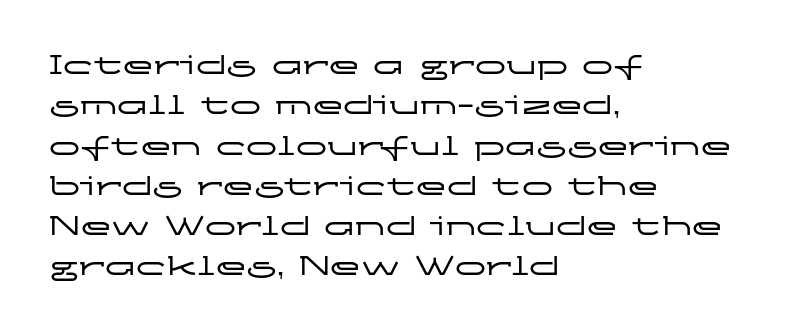
{"serif": "no", "italic": "no", "width": "wide", "stroke_contrast": "low", "x_height": "medium", "monospaced": "no", "underline": "no", "align": "left", "line_spacing": "normal", "line_spacing_ratio": 1.3, "letter_spacing": "normal", "letter_spacing_em": 0.0, "glyph_px": 31}
